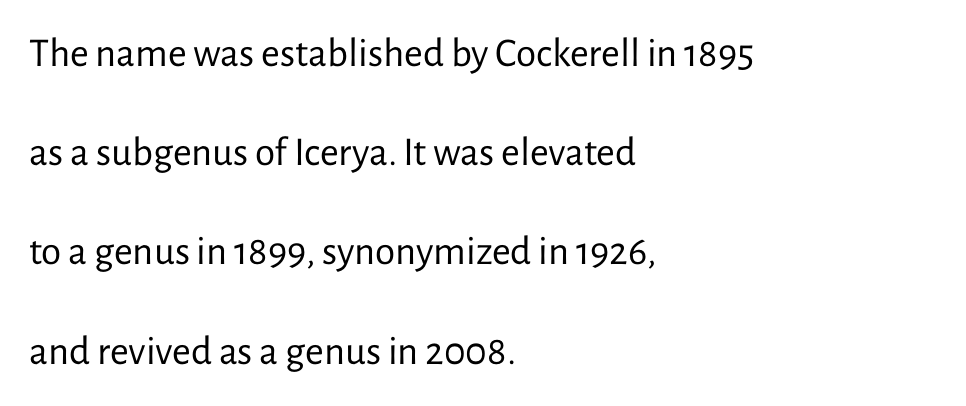
Q: Is the text bold? A: No.
Q: Is the text italic (slanted)? A: No, it is upright.
Q: Is the typeface a serif or a sans-serif typeface? A: Sans-serif.
Q: Is the text underlined? A: No.
Q: How is the paragraph aligned? A: Left-aligned.
Q: Is the spacing between letters normal or unusually wide? A: Normal.
Q: Is the spacing between lines tight, normal or loose? A: Loose.
Q: Width (condensed, normal, or wide)? A: Normal.
Q: Stroke contrast? A: Low.
Q: x-height? A: Medium.
Q: Monospaced? A: No.
